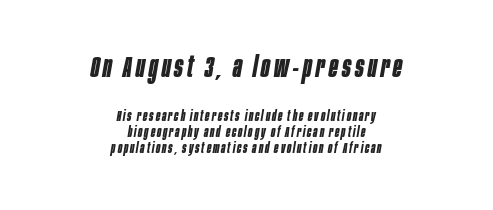
{"italic": "yes", "lean": "right", "slant_degrees": 10, "bold": "yes", "weight": "bold", "width": "condensed", "stroke_contrast": "low", "x_height": "large", "monospaced": "no", "underline": "no", "align": "center", "line_spacing": "tight", "line_spacing_ratio": 1.13, "larger_block": "first", "size_ratio": 2.07, "glyph_px": 29}
